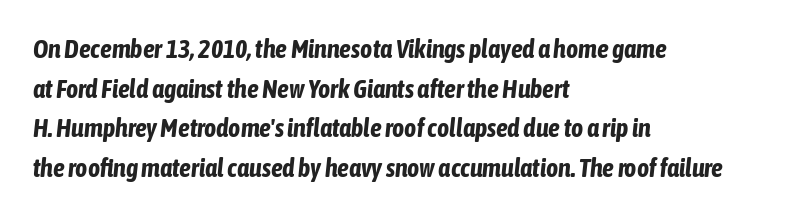
The image shows 26 px bold type, italic (leaning right); set left-aligned, normal line spacing (1.52x), normal letter spacing, not underlined.
